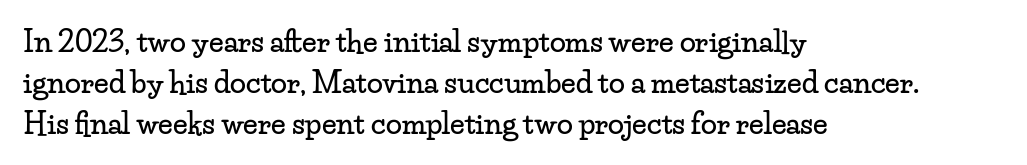
{"serif": "yes", "italic": "no", "width": "wide", "stroke_contrast": "low", "x_height": "small", "monospaced": "no", "underline": "no", "align": "left", "line_spacing": "normal", "line_spacing_ratio": 1.41, "letter_spacing": "normal", "letter_spacing_em": 0.0, "glyph_px": 29}
